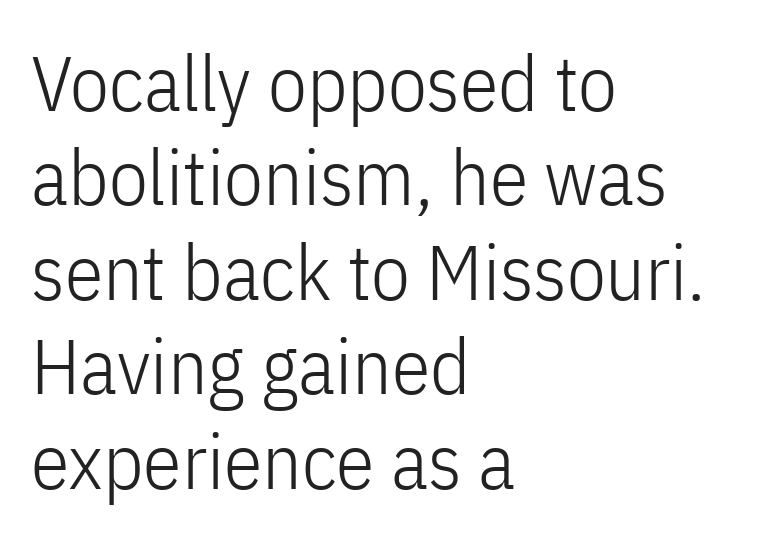
{"serif": "no", "italic": "no", "bold": "no", "weight": "light", "width": "condensed", "stroke_contrast": "low", "x_height": "medium", "monospaced": "no", "underline": "no", "align": "left", "line_spacing_ratio": 1.21, "letter_spacing": "normal", "letter_spacing_em": 0.0, "glyph_px": 78}
